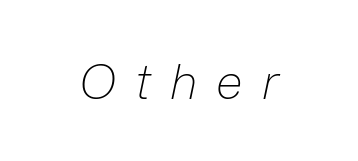
{"italic": "yes", "lean": "right", "slant_degrees": 12, "bold": "no", "weight": "light", "width": "normal", "stroke_contrast": "low", "x_height": "medium", "monospaced": "no", "underline": "no", "letter_spacing": "wide", "letter_spacing_em": 0.4, "glyph_px": 48}
